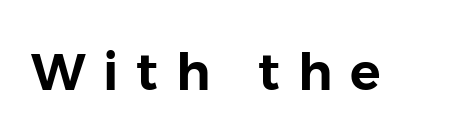
{"serif": "no", "italic": "no", "width": "normal", "stroke_contrast": "low", "x_height": "medium", "monospaced": "no", "underline": "no", "letter_spacing": "wide", "letter_spacing_em": 0.35, "glyph_px": 51}
